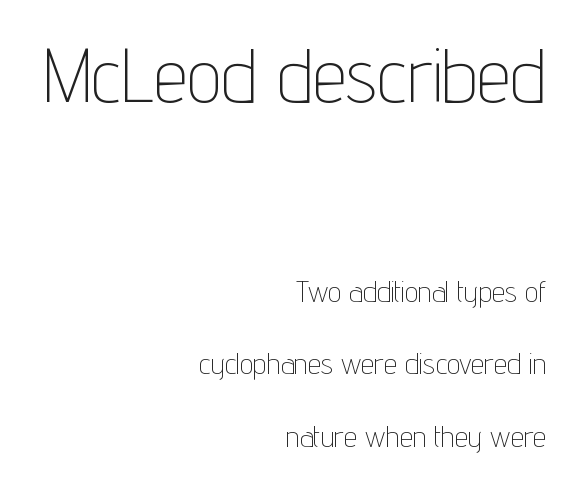
The passage is arranged like a letterhead date or caption credit — flush right. Size contrast runs from large at the top to small at the bottom. The glyphs in this specimen are sans serif. The letters sit at their default tracking, neither squeezed nor spread. Italic: no, the glyphs are upright roman. A bare baseline throughout the passage.
